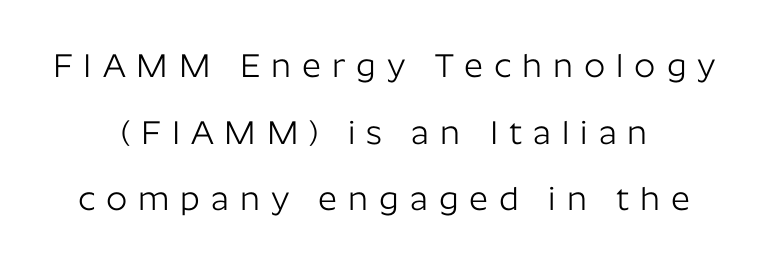
Q: Is the text bold? A: No.
Q: Is the text italic (slanted)? A: No, it is upright.
Q: Is the typeface a serif or a sans-serif typeface? A: Sans-serif.
Q: Is the text underlined? A: No.
Q: How is the paragraph aligned? A: Centered.
Q: Is the spacing between letters normal or unusually wide? A: Unusually wide.
Q: Is the spacing between lines tight, normal or loose? A: Loose.
Q: Width (condensed, normal, or wide)? A: Normal.
Q: Stroke contrast? A: Low.
Q: x-height? A: Medium.
Q: Monospaced? A: No.
